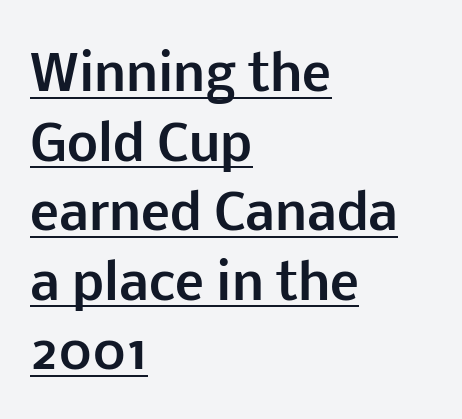
Weight: bold. Think of a printed novel: that variable character pitch is what you see here. The text block is weighted toward the left margin, trailing off unevenly rightward. The type family on display is of the sans-serif kind. You can tell it's not italic because the verticals are truly vertical. Is there much room between lines? A standard amount, neither cramped nor airy.
